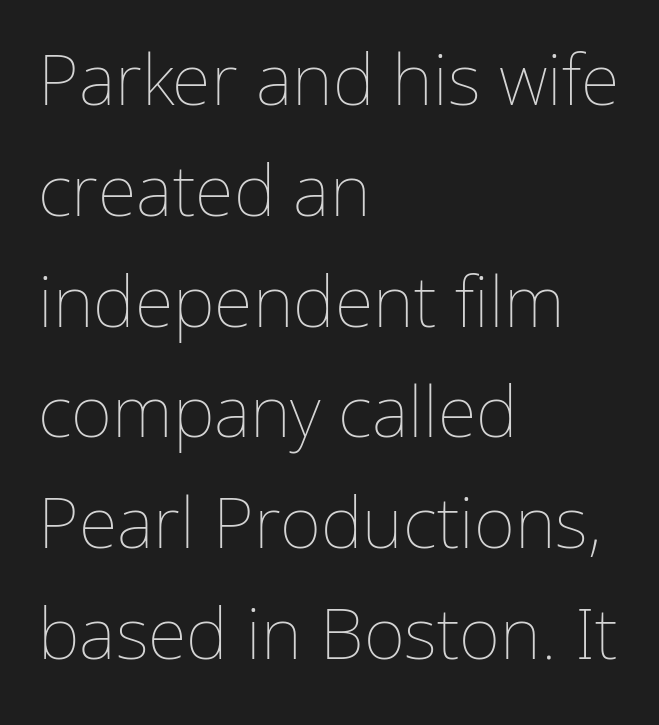
{"italic": "no", "bold": "no", "weight": "thin", "width": "normal", "stroke_contrast": "low", "x_height": "medium", "monospaced": "no", "underline": "no", "align": "left", "line_spacing": "normal", "line_spacing_ratio": 1.56, "letter_spacing": "normal", "letter_spacing_em": 0.0, "glyph_px": 71}
